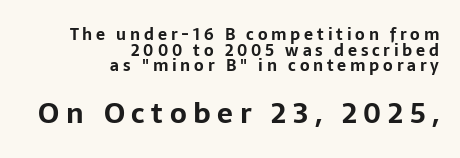
Q: Is the text bold? A: Yes.
Q: Is the text italic (slanted)? A: No, it is upright.
Q: Is the typeface a serif or a sans-serif typeface? A: Sans-serif.
Q: Is the text underlined? A: No.
Q: How is the paragraph aligned? A: Right-aligned.
Q: Is the spacing between letters normal or unusually wide? A: Unusually wide.
Q: Is the spacing between lines tight, normal or loose? A: Tight.
Q: Which block of text is set in a larger size, the first (top) or the second (bottom)? A: The second (bottom) one.
Q: Width (condensed, normal, or wide)? A: Normal.
Q: Stroke contrast? A: Low.
Q: x-height? A: Medium.
Q: Monospaced? A: No.
